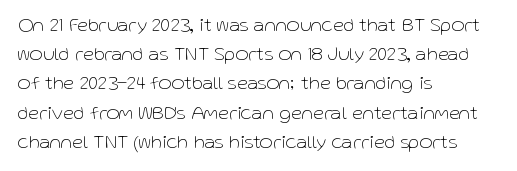
{"italic": "no", "bold": "no", "underline": "no", "align": "left", "line_spacing": "normal", "line_spacing_ratio": 1.46, "letter_spacing": "normal", "letter_spacing_em": 0.0, "glyph_px": 20}
